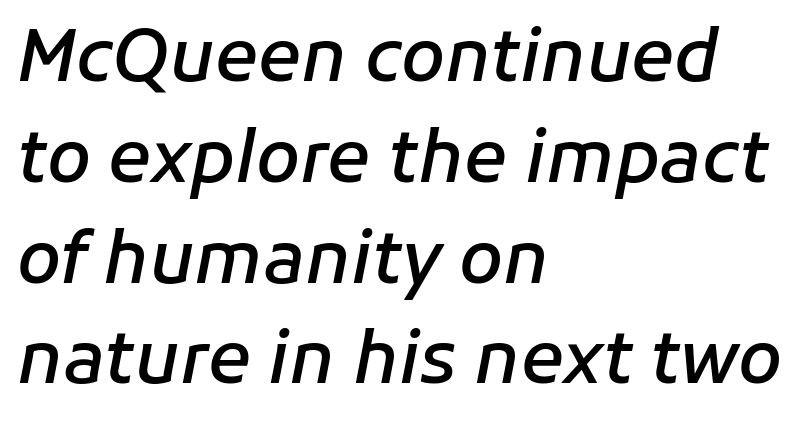
The lines are quadded left. Weight check: semibold — heavier than regular, not quite bold. The line texture is even and compact thanks to regular tracking. Is this a fixed-width face? No — the glyphs have proportional, varying widths. If you measured baseline to baseline, you'd find a middling distance.
